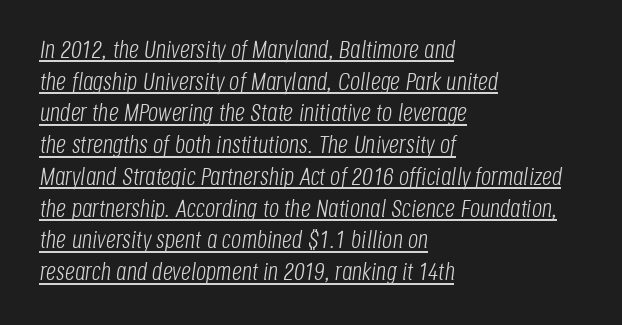
{"italic": "yes", "lean": "right", "slant_degrees": 8, "bold": "no", "underline": "yes", "align": "left", "line_spacing": "normal", "line_spacing_ratio": 1.27, "letter_spacing": "normal", "letter_spacing_em": 0.0, "glyph_px": 25}
